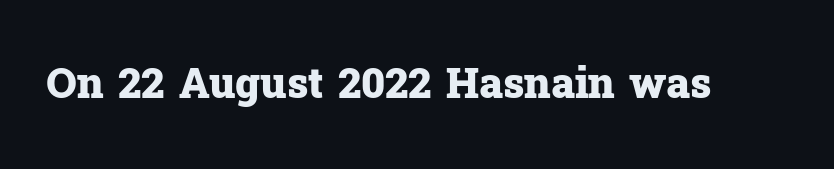
The image shows 42 px heavy serif type, upright; set normal letter spacing, not underlined; low stroke contrast and a medium x-height.
